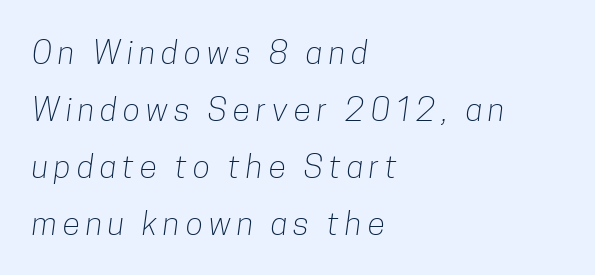
{"serif": "no", "bold": "no", "weight": "light", "width": "condensed", "stroke_contrast": "low", "x_height": "medium", "monospaced": "no", "underline": "no", "align": "left", "line_spacing_ratio": 1.78, "glyph_px": 32}
